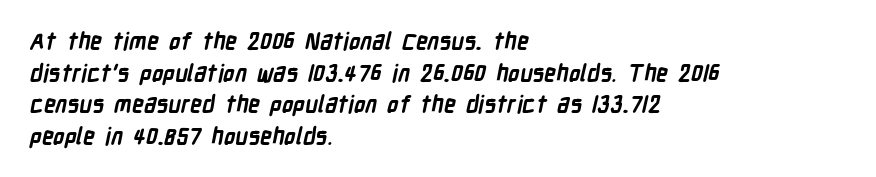
{"bold": "yes", "underline": "no", "align": "left", "line_spacing": "normal", "line_spacing_ratio": 1.37, "letter_spacing": "normal", "letter_spacing_em": 0.0, "glyph_px": 23}
